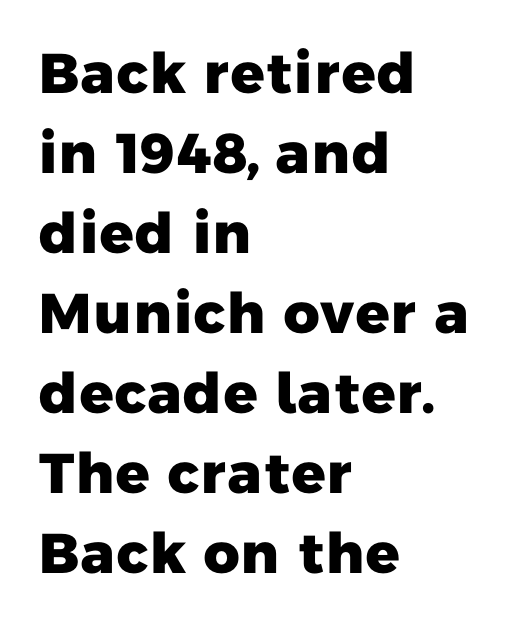
The image shows 56 px heavy sans-serif type; set left-aligned, normal line spacing (1.43x), normal letter spacing, not underlined; low stroke contrast and a medium x-height.
